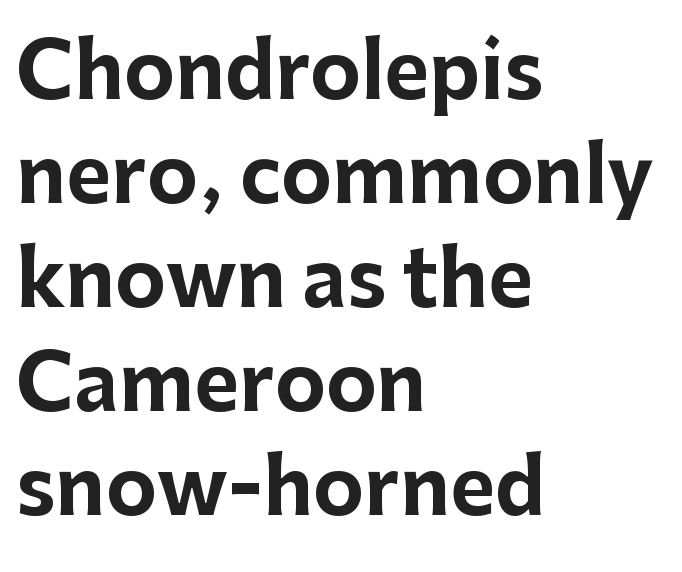
Q: Is the text bold? A: Yes.
Q: Is the text italic (slanted)? A: No, it is upright.
Q: Is the typeface a serif or a sans-serif typeface? A: Sans-serif.
Q: Is the text underlined? A: No.
Q: How is the paragraph aligned? A: Left-aligned.
Q: Is the spacing between letters normal or unusually wide? A: Normal.
Q: Is the spacing between lines tight, normal or loose? A: Normal.
Q: Width (condensed, normal, or wide)? A: Normal.
Q: Stroke contrast? A: Low.
Q: x-height? A: Medium.
Q: Monospaced? A: No.
